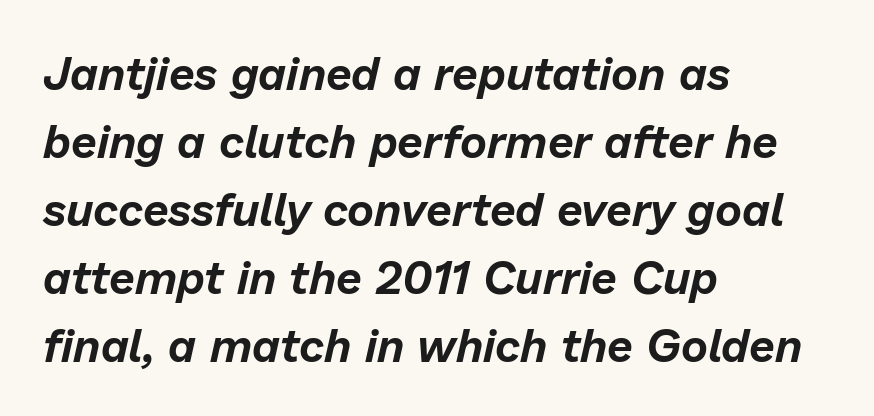
The image shows 46 px text type, italic (leaning right); set left-aligned, normal line spacing (1.48x), normal letter spacing, not underlined; low stroke contrast and a medium x-height.
